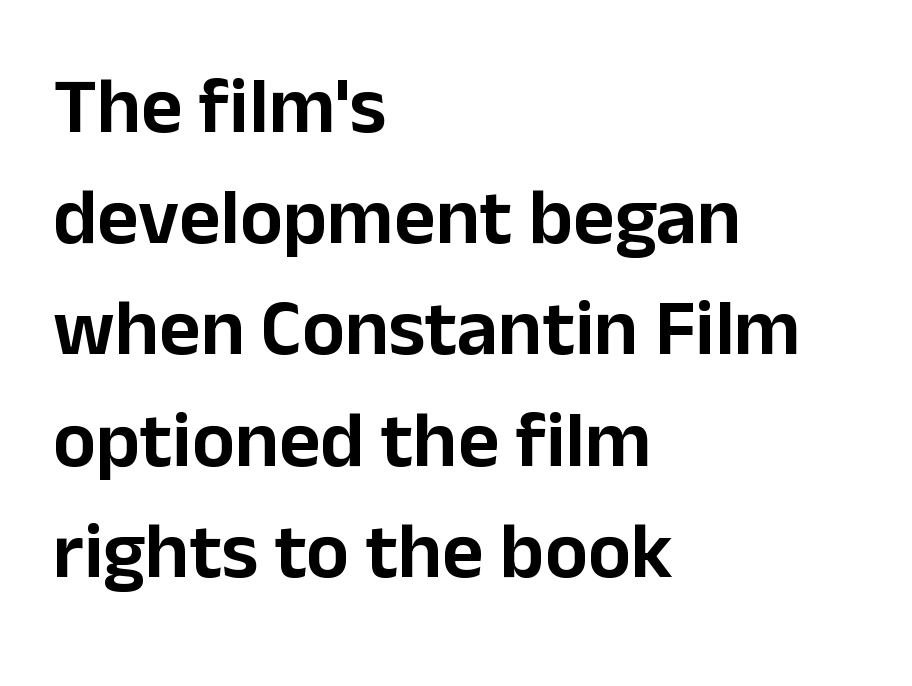
Q: Is the text italic (slanted)? A: No, it is upright.
Q: Is the typeface a serif or a sans-serif typeface? A: Sans-serif.
Q: Is the text underlined? A: No.
Q: How is the paragraph aligned? A: Left-aligned.
Q: Is the spacing between letters normal or unusually wide? A: Normal.
Q: Is the spacing between lines tight, normal or loose? A: Normal.
Q: Width (condensed, normal, or wide)? A: Normal.
Q: Stroke contrast? A: Low.
Q: x-height? A: Medium.
Q: Monospaced? A: No.
